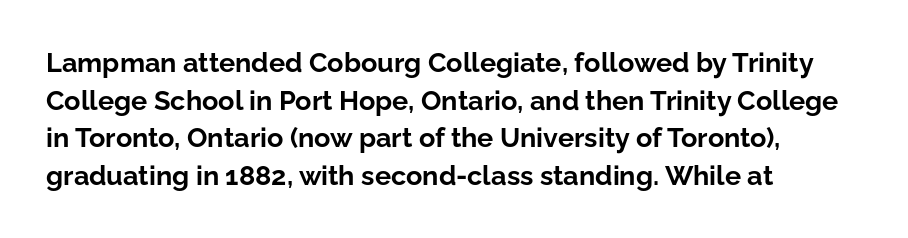
The image shows 27 px bold type, upright; set left-aligned, normal line spacing (1.39x), normal letter spacing, not underlined.
